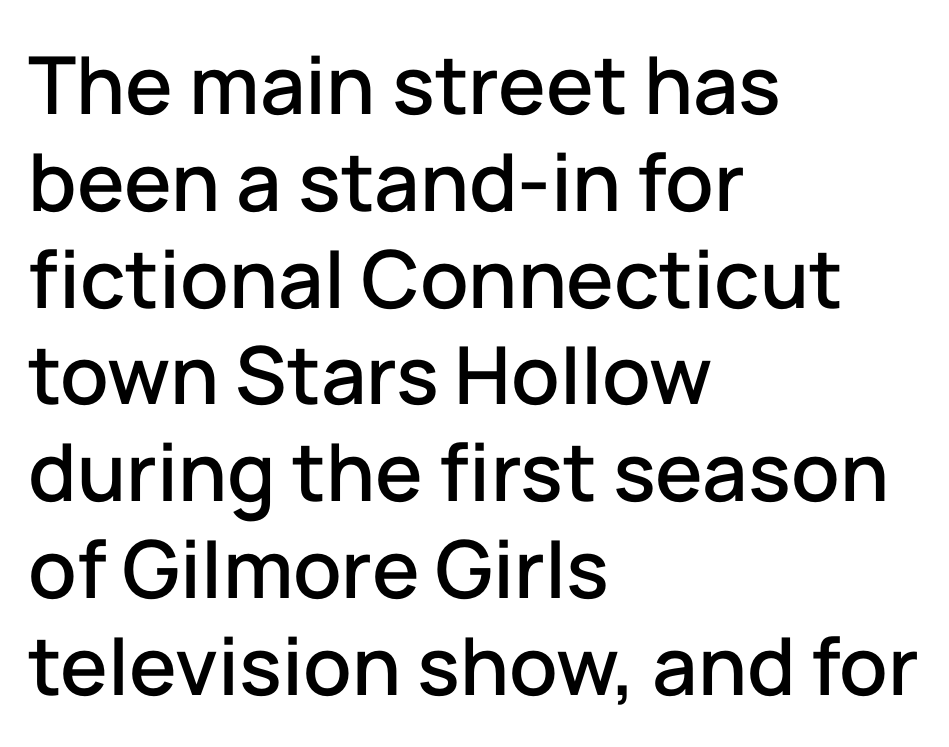
{"serif": "no", "italic": "no", "width": "normal", "stroke_contrast": "low", "x_height": "medium", "monospaced": "no", "underline": "no", "align": "left", "line_spacing_ratio": 1.21, "letter_spacing": "normal", "letter_spacing_em": 0.0, "glyph_px": 80}
